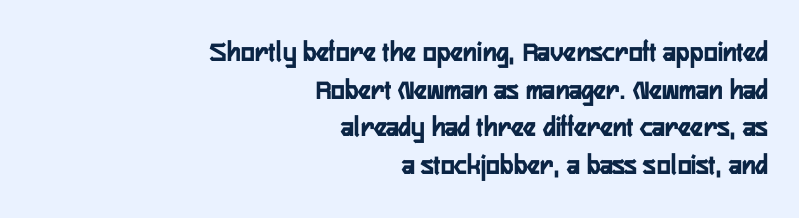
Q: Is the text italic (slanted)? A: No, it is upright.
Q: Is the typeface a serif or a sans-serif typeface? A: Sans-serif.
Q: Is the text underlined? A: No.
Q: How is the paragraph aligned? A: Right-aligned.
Q: Is the spacing between letters normal or unusually wide? A: Normal.
Q: Is the spacing between lines tight, normal or loose? A: Normal.
Q: Width (condensed, normal, or wide)? A: Condensed.
Q: Stroke contrast? A: Low.
Q: x-height? A: Medium.
Q: Monospaced? A: No.
